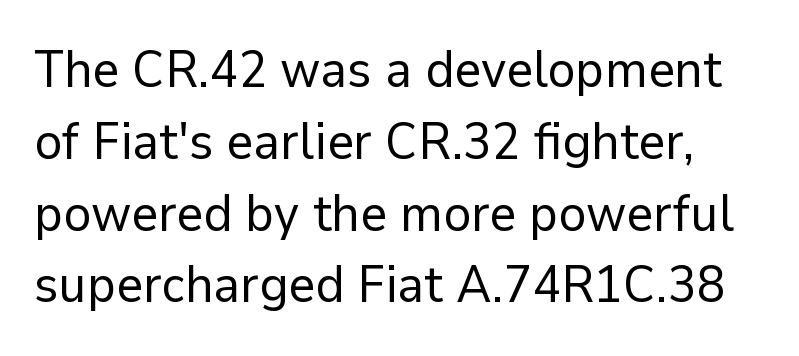
Q: Is the text bold? A: No.
Q: Is the text italic (slanted)? A: No, it is upright.
Q: Is the typeface a serif or a sans-serif typeface? A: Sans-serif.
Q: Is the text underlined? A: No.
Q: Is the spacing between letters normal or unusually wide? A: Normal.
Q: Is the spacing between lines tight, normal or loose? A: Normal.
Q: Width (condensed, normal, or wide)? A: Normal.
Q: Stroke contrast? A: Low.
Q: x-height? A: Medium.
Q: Monospaced? A: No.
